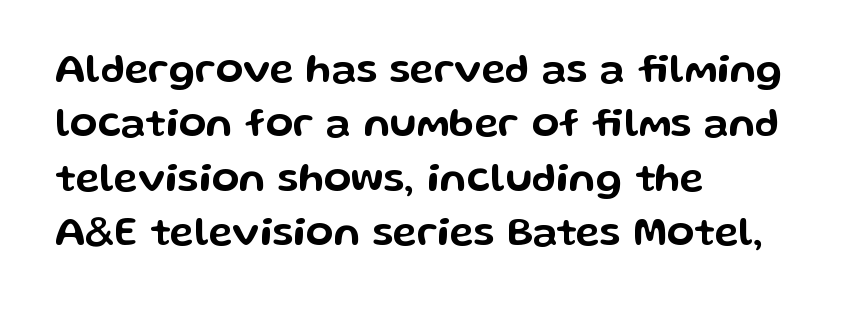
Q: Is the text italic (slanted)? A: No, it is upright.
Q: Is the typeface a serif or a sans-serif typeface? A: Sans-serif.
Q: Is the text underlined? A: No.
Q: How is the paragraph aligned? A: Left-aligned.
Q: Is the spacing between letters normal or unusually wide? A: Normal.
Q: Is the spacing between lines tight, normal or loose? A: Normal.
Q: Width (condensed, normal, or wide)? A: Wide.
Q: Stroke contrast? A: Low.
Q: x-height? A: Medium.
Q: Monospaced? A: No.
